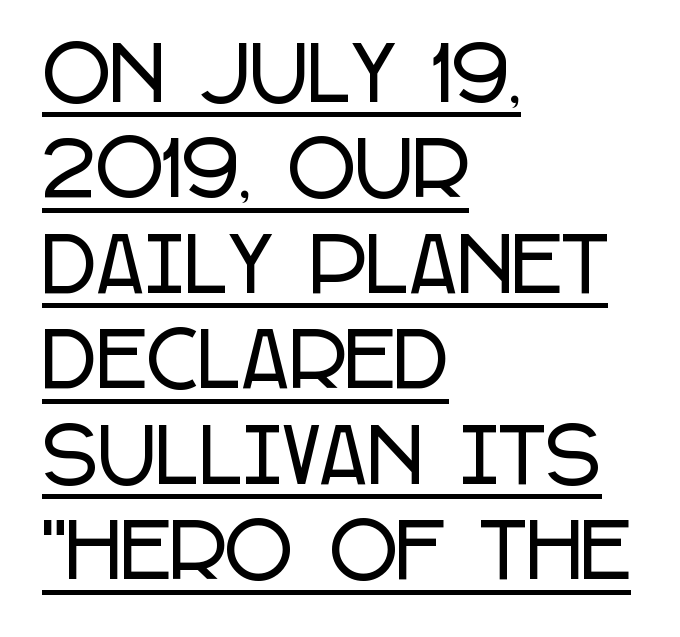
The image shows 74 px condensed sans-serif type, upright; set left-aligned, normal line spacing (1.29x), normal letter spacing, underlined; low stroke contrast and a large x-height.
